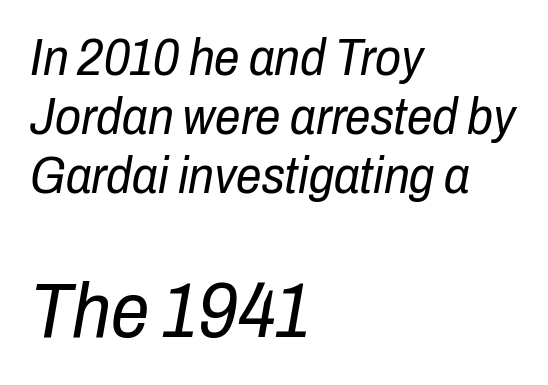
Q: Is the text bold? A: No.
Q: Is the text italic (slanted)? A: Yes, it leans right by about 10 degrees.
Q: Is the text underlined? A: No.
Q: How is the paragraph aligned? A: Left-aligned.
Q: Is the spacing between letters normal or unusually wide? A: Normal.
Q: Which block of text is set in a larger size, the first (top) or the second (bottom)? A: The second (bottom) one.
Q: Width (condensed, normal, or wide)? A: Condensed.
Q: Stroke contrast? A: Low.
Q: x-height? A: Medium.
Q: Monospaced? A: No.
